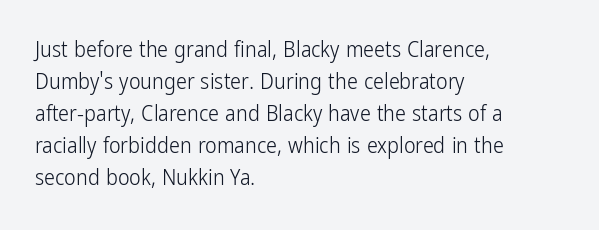
Q: Is the text bold? A: No.
Q: Is the text italic (slanted)? A: No, it is upright.
Q: Is the text underlined? A: No.
Q: How is the paragraph aligned? A: Left-aligned.
Q: Is the spacing between letters normal or unusually wide? A: Normal.
Q: Is the spacing between lines tight, normal or loose? A: Normal.
